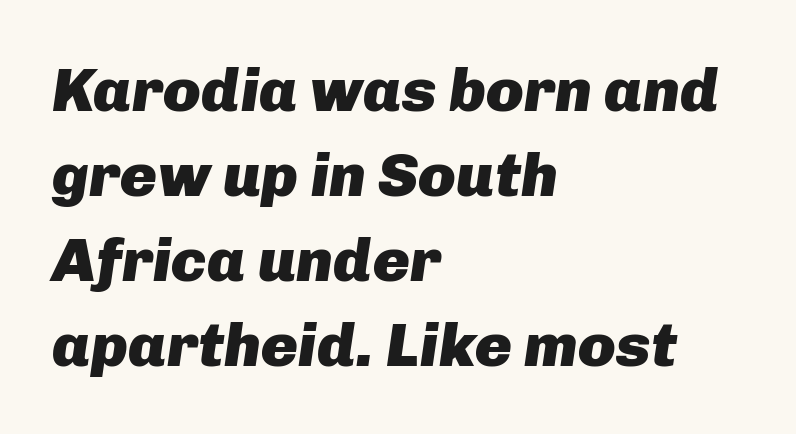
Looks like regular typesetting: each glyph gets only the width it needs. In terms of weight, the rendering is a true, heavy bold. One glance says typical: line gaps are just what's usual. Visually the block forms a straight wall on the left and a jagged coastline on the right. Each row of text sits above clean, open space.
